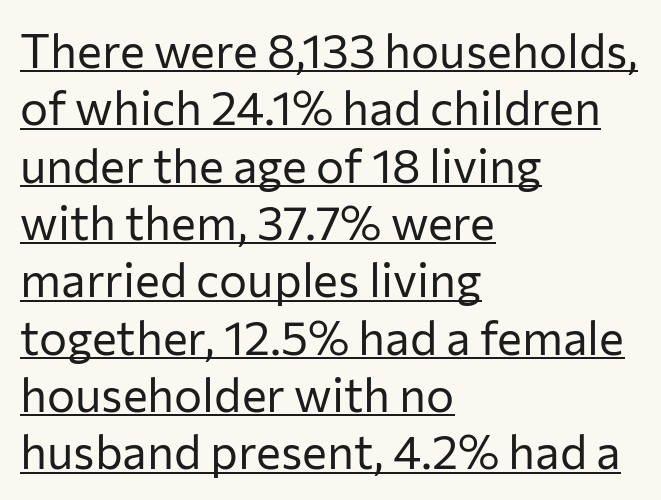
{"serif": "no", "italic": "no", "bold": "no", "weight": "regular", "width": "normal", "stroke_contrast": "low", "x_height": "medium", "monospaced": "no", "underline": "yes", "align": "left", "line_spacing_ratio": 1.22, "letter_spacing": "normal", "letter_spacing_em": 0.0, "glyph_px": 47}
